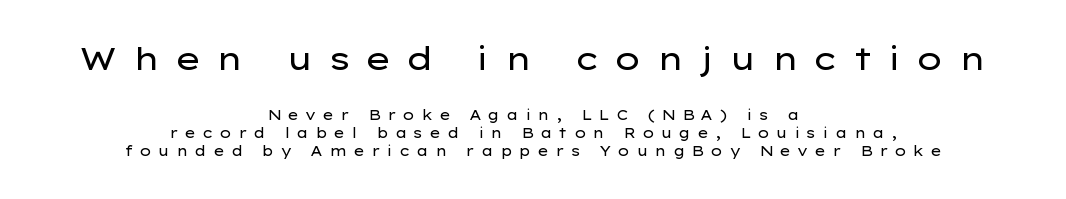
{"serif": "no", "italic": "no", "bold": "no", "weight": "regular", "width": "wide", "stroke_contrast": "low", "x_height": "medium", "monospaced": "no", "underline": "no", "align": "center", "line_spacing": "normal", "line_spacing_ratio": 1.31, "letter_spacing": "wide", "letter_spacing_em": 0.44, "larger_block": "first", "size_ratio": 2.29, "glyph_px": 32}
